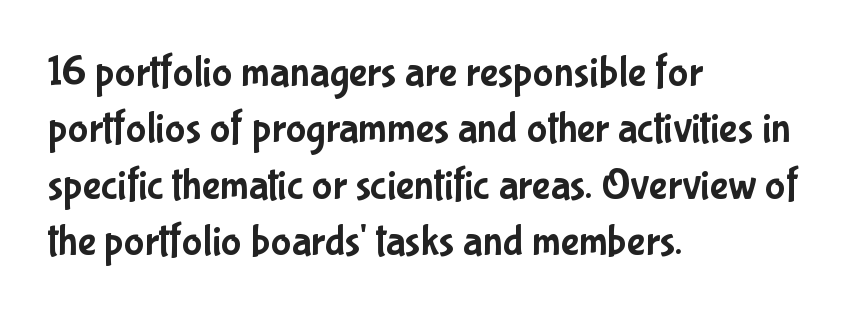
Q: Is the text italic (slanted)? A: No, it is upright.
Q: Is the typeface a serif or a sans-serif typeface? A: Sans-serif.
Q: Is the text underlined? A: No.
Q: How is the paragraph aligned? A: Left-aligned.
Q: Is the spacing between letters normal or unusually wide? A: Normal.
Q: Is the spacing between lines tight, normal or loose? A: Normal.
Q: Width (condensed, normal, or wide)? A: Condensed.
Q: Stroke contrast? A: Low.
Q: x-height? A: Medium.
Q: Monospaced? A: No.
